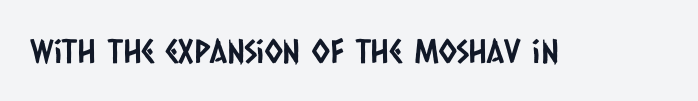
Descender tails drop into unmarked territory. Think of a printed novel: that variable character pitch is what you see here. Caption: standard tracking, unaltered. Note: no serifs on the glyphs.
